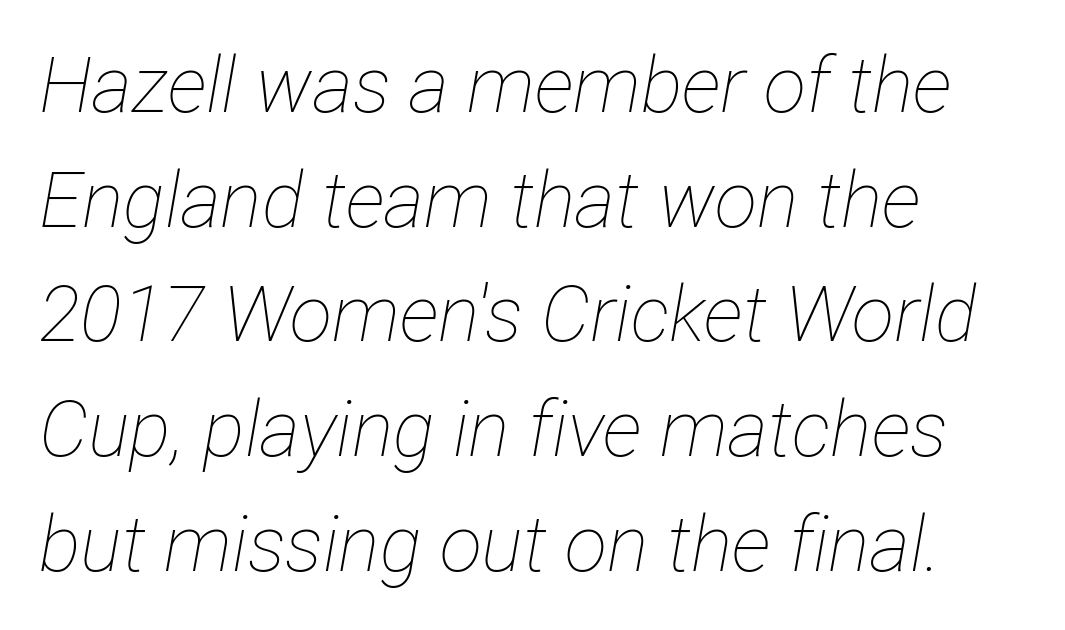
Q: Is the text bold? A: No.
Q: Is the text italic (slanted)? A: Yes, it leans right by about 12 degrees.
Q: Is the text underlined? A: No.
Q: How is the paragraph aligned? A: Left-aligned.
Q: Is the spacing between letters normal or unusually wide? A: Normal.
Q: Is the spacing between lines tight, normal or loose? A: Normal.
Q: Width (condensed, normal, or wide)? A: Condensed.
Q: Stroke contrast? A: Low.
Q: x-height? A: Medium.
Q: Monospaced? A: No.
